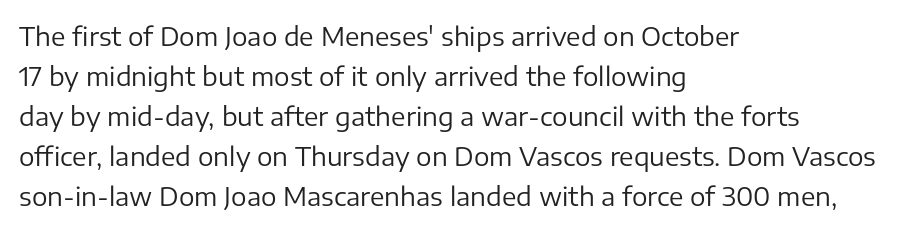
{"italic": "no", "bold": "no", "underline": "no", "align": "left", "line_spacing": "normal", "line_spacing_ratio": 1.54, "letter_spacing": "normal", "letter_spacing_em": 0.0, "glyph_px": 26}
